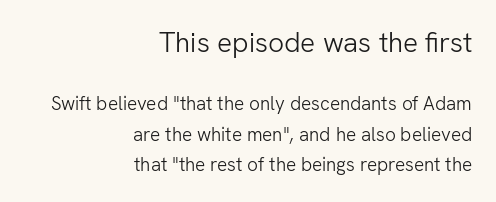
Characters remain perfectly vertical along every line. You can tell from the bare stems that sans-serif type was used. Varying glyph widths throughout — classic text-font behaviour. The space between consecutive lines is moderate. Horizontally, the lines are justified to the trailing edge only. These lines keep a tight, regular rhythm from letter to letter.
